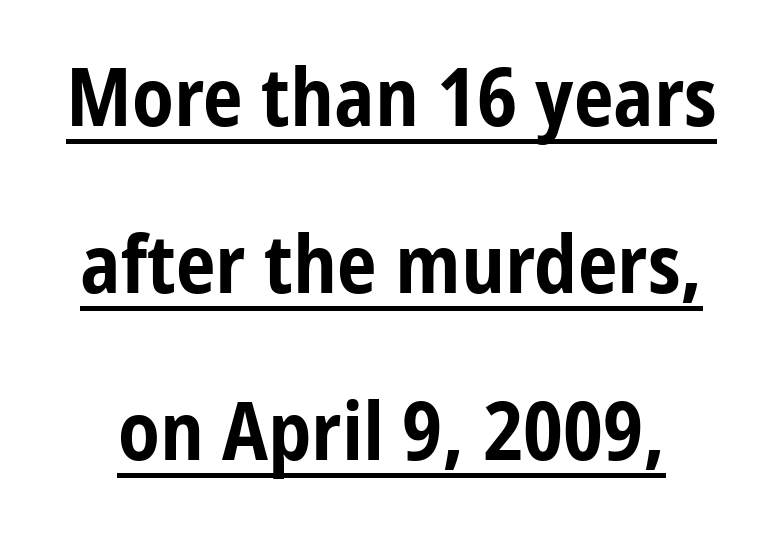
Is this a fixed-width face? No — the glyphs have proportional, varying widths. How heavy is the stroke? Heavy — this is a bold. Like a heading marked for emphasis, these lines bear an underscore. Every character sits straight up, as roman type does. In terms of leading, this rendering errs on the spacious side.
